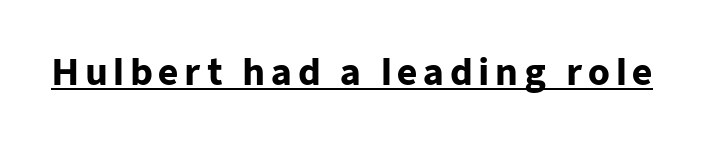
The type sits square on the baseline with zero lean. The sample's only ornament is a line tracing under the words. Is this a sans? Yes — the strokes have no serifs. The characters look thick and weighty, a clear bold. These lines are rendered in a variable-pitch font.
